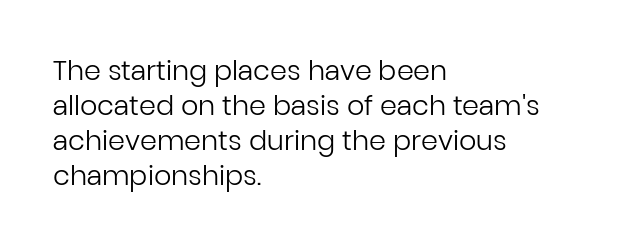
Q: Is the text bold? A: No.
Q: Is the text italic (slanted)? A: No, it is upright.
Q: Is the text underlined? A: No.
Q: How is the paragraph aligned? A: Left-aligned.
Q: Is the spacing between letters normal or unusually wide? A: Normal.
Q: Is the spacing between lines tight, normal or loose? A: Normal.
